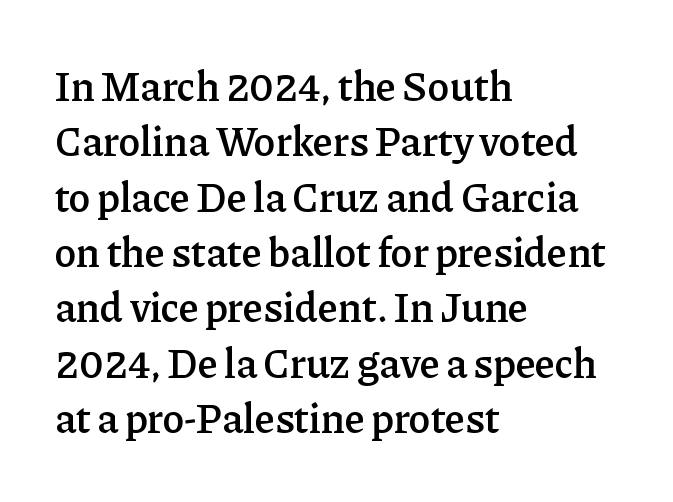
The image shows 41 px semibold serif type, upright; set left-aligned, normal line spacing (1.35x), normal letter spacing, not underlined; low stroke contrast and a medium x-height.
